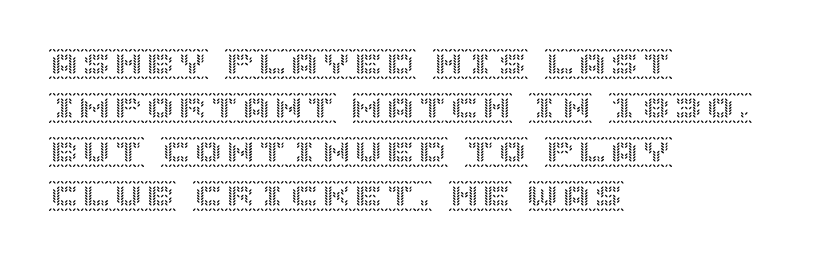
{"italic": "no", "width": "normal", "x_height": "large", "underline": "no", "align": "left", "line_spacing": "normal", "line_spacing_ratio": 1.37, "letter_spacing": "normal", "letter_spacing_em": 0.0, "glyph_px": 32}
